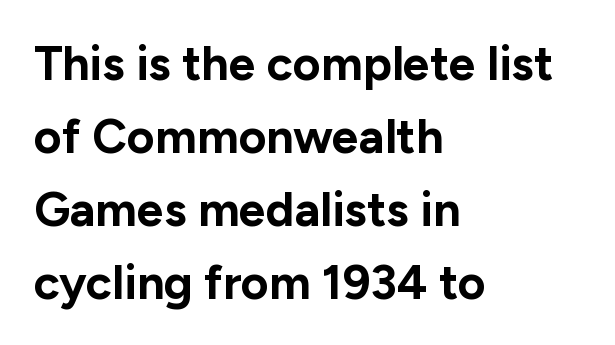
Q: Is the text bold? A: Yes.
Q: Is the text italic (slanted)? A: No, it is upright.
Q: Is the typeface a serif or a sans-serif typeface? A: Sans-serif.
Q: Is the text underlined? A: No.
Q: How is the paragraph aligned? A: Left-aligned.
Q: Is the spacing between letters normal or unusually wide? A: Normal.
Q: Is the spacing between lines tight, normal or loose? A: Normal.
Q: Width (condensed, normal, or wide)? A: Normal.
Q: Stroke contrast? A: Low.
Q: x-height? A: Medium.
Q: Monospaced? A: No.
